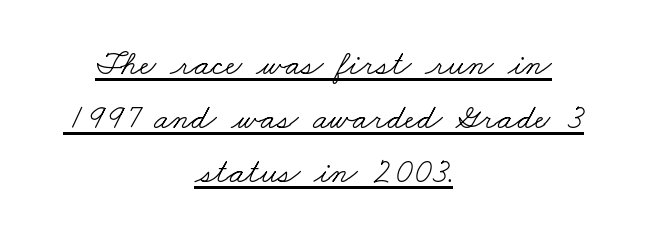
The image shows 35 px light, wide serif type; set centered, normal line spacing (1.55x), normal letter spacing, underlined; low stroke contrast and a small x-height.
